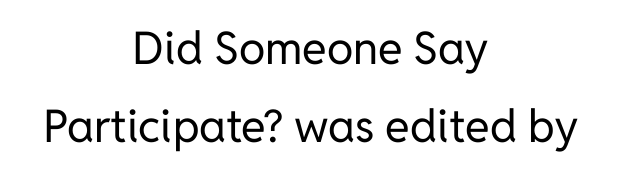
Q: Is the text bold? A: No.
Q: Is the text italic (slanted)? A: No, it is upright.
Q: Is the typeface a serif or a sans-serif typeface? A: Sans-serif.
Q: Is the text underlined? A: No.
Q: How is the paragraph aligned? A: Centered.
Q: Is the spacing between letters normal or unusually wide? A: Normal.
Q: Width (condensed, normal, or wide)? A: Normal.
Q: Stroke contrast? A: Low.
Q: x-height? A: Medium.
Q: Monospaced? A: No.
